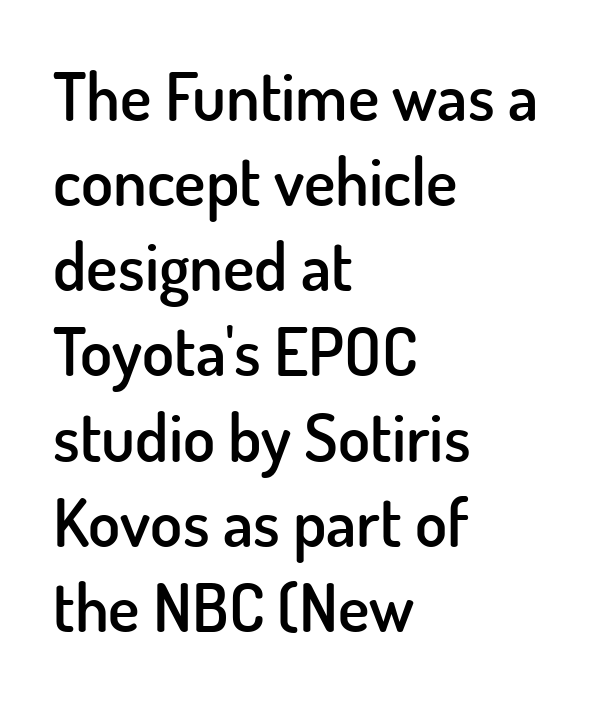
The image shows 66 px semibold sans-serif type, upright; set left-aligned, normal line spacing (1.29x), normal letter spacing, not underlined; low stroke contrast and a small x-height.
